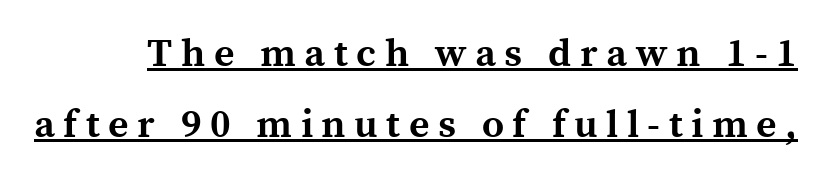
This sample has the flowing, uneven cadence of proportional lettering. The string is rendered with underlining switched on. The type sits square on the baseline with zero lean. Typographically, this falls in the serif category. You could only call the tracking loose — the letters float apart. Typesetter's note: full bold, strokes at maximum text heaviness.
